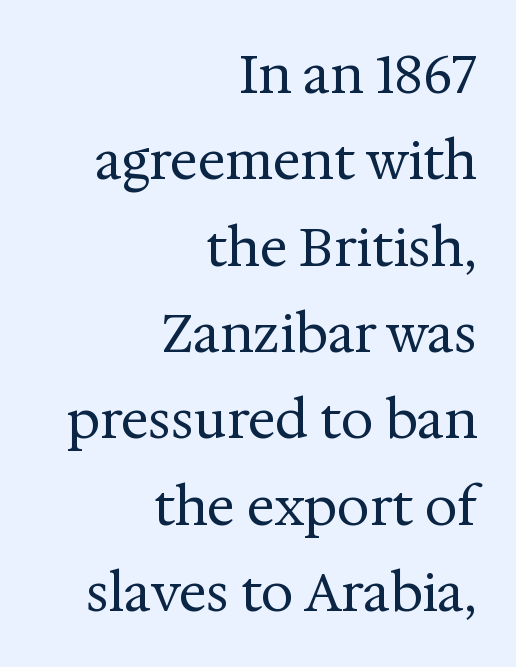
Q: Is the text bold? A: No.
Q: Is the text italic (slanted)? A: No, it is upright.
Q: Is the typeface a serif or a sans-serif typeface? A: Serif.
Q: Is the text underlined? A: No.
Q: How is the paragraph aligned? A: Right-aligned.
Q: Is the spacing between letters normal or unusually wide? A: Normal.
Q: Is the spacing between lines tight, normal or loose? A: Normal.
Q: Width (condensed, normal, or wide)? A: Normal.
Q: Stroke contrast? A: Medium.
Q: x-height? A: Medium.
Q: Monospaced? A: No.
